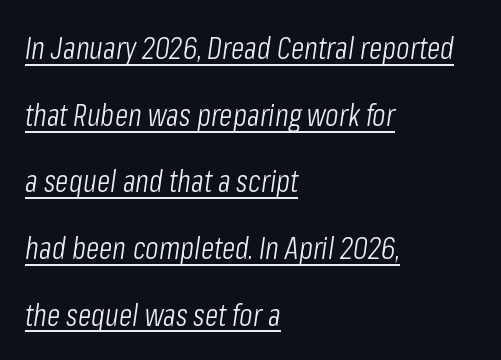
Between one letter and the next there's only the usual sliver of space. Does a line run under the words? Yes, clearly. Is there much room between lines? Yes — plenty of vertical air separates them. Stems here are at most as thick as an everyday book face. Character widths vary here, with narrow letters taking less room than wide ones.
